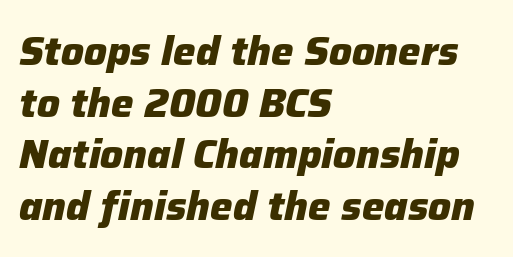
Q: Is the text bold? A: Yes.
Q: Is the text italic (slanted)? A: Yes, it leans right by about 12 degrees.
Q: Is the text underlined? A: No.
Q: How is the paragraph aligned? A: Left-aligned.
Q: Is the spacing between letters normal or unusually wide? A: Normal.
Q: Is the spacing between lines tight, normal or loose? A: Normal.
Q: Width (condensed, normal, or wide)? A: Normal.
Q: Stroke contrast? A: Low.
Q: x-height? A: Medium.
Q: Monospaced? A: No.
